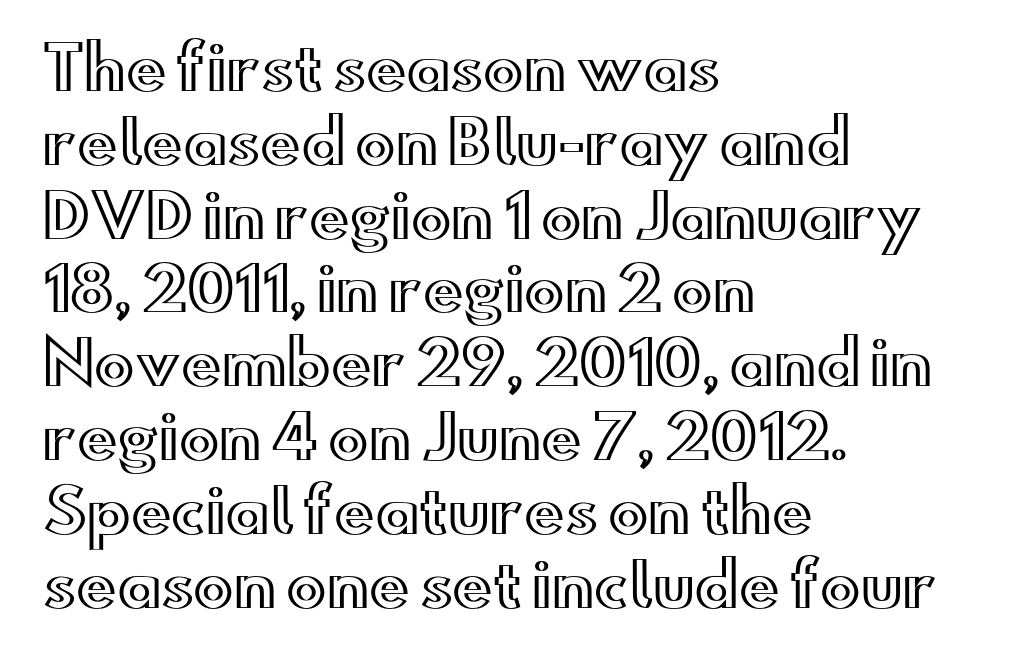
The image shows 60 px wide type, upright; set left-aligned, line spacing 1.23x, normal letter spacing, not underlined; a small x-height.
